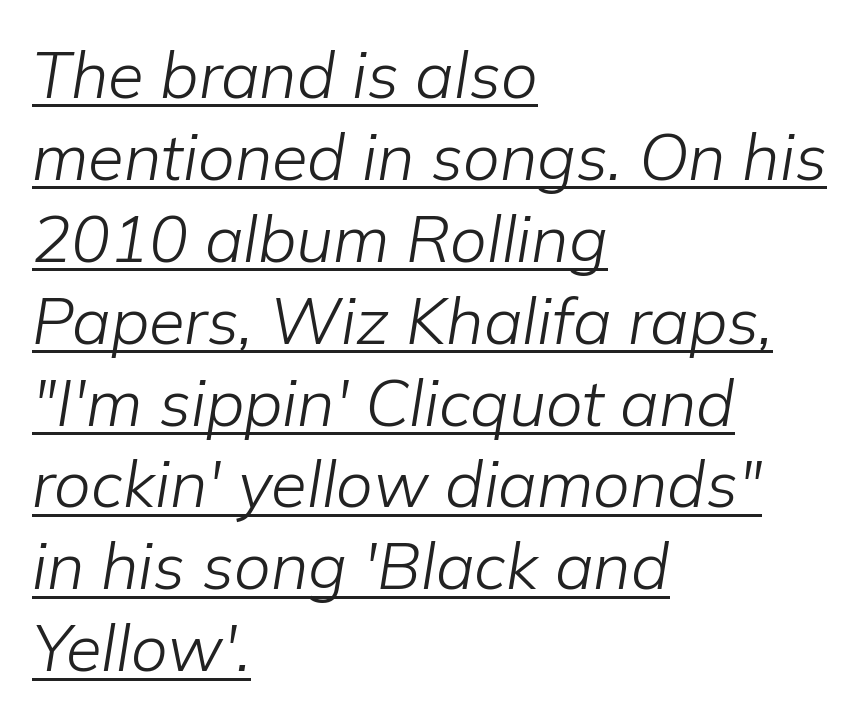
Each new line begins a customary step beneath the previous one. Honestly, the underline is the first thing you notice here. There's an unmistakable incline to the writing here. Stroke thickness stays within the range of a standard reading face or lighter.
